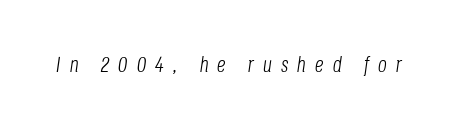
The image shows 22 px text type, italic (leaning right); set unusually wide letter spacing (+0.4 em), not underlined.
